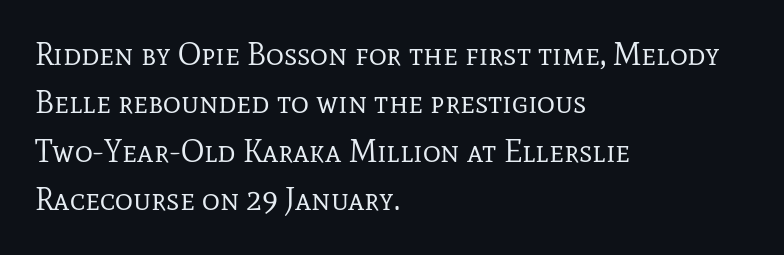
{"serif": "yes", "italic": "no", "bold": "no", "weight": "regular", "width": "normal", "stroke_contrast": "low", "x_height": "medium", "monospaced": "no", "underline": "no", "align": "left", "line_spacing": "normal", "line_spacing_ratio": 1.56, "letter_spacing": "normal", "letter_spacing_em": 0.0, "glyph_px": 31}
